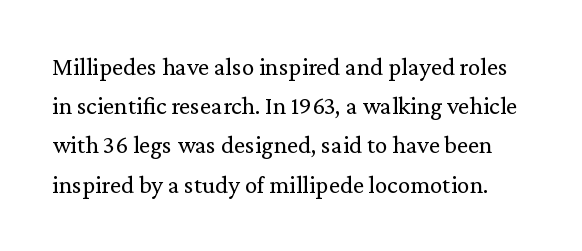
Check the space under the baseline: it is left empty. Characters remain perfectly vertical along every line. Default kerning and tracking; the words read as compact shapes. Stems here are at most as thick as an everyday book face.
